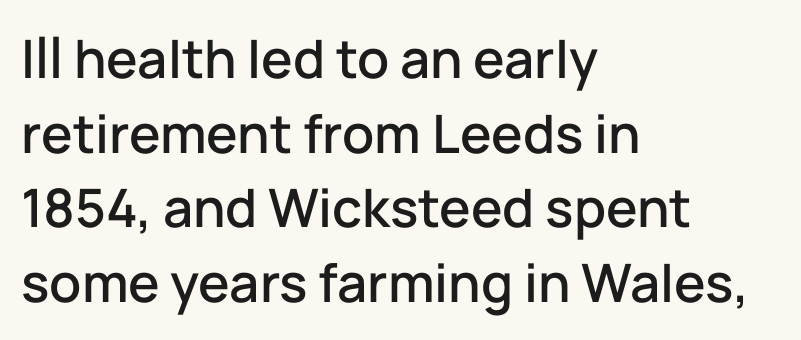
Character widths vary here, with narrow letters taking less room than wide ones. The passage shown is not underscored anywhere. The lines sit at an ordinary, default distance from one another. A student would call this left alignment; a typographer would say flush left, rag right.
